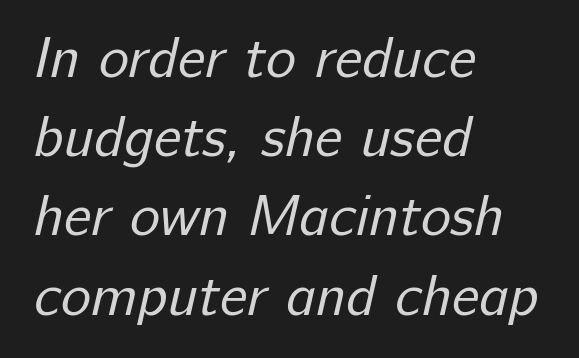
The image shows 57 px regular-weight sans-serif type; set left-aligned, normal line spacing (1.39x), normal letter spacing, not underlined; low stroke contrast and a medium x-height.
